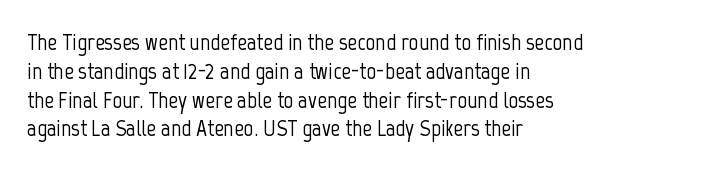
In CSS terms this would be text-align: left. The letters stand upright; this is a roman face. Underlining? Definitely not there. These lines keep a tight, regular rhythm from letter to letter.
